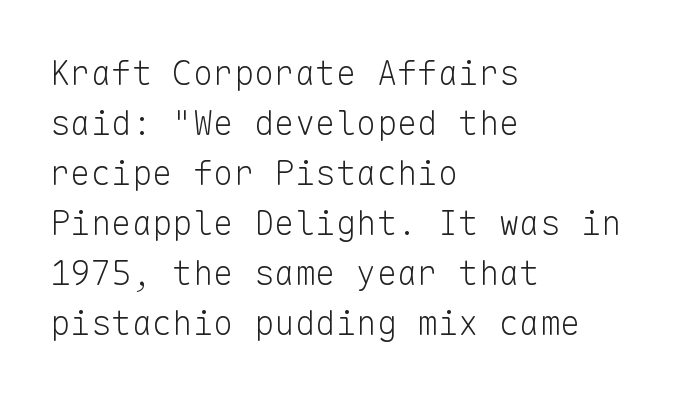
Font category for this specimen: sans-serif. The type sits square on the baseline with zero lean. Unmarked baselines from the first word to the last. The passage shown is not bold in any degree. A typesetter would call this monospace, since all characters share one set width.
